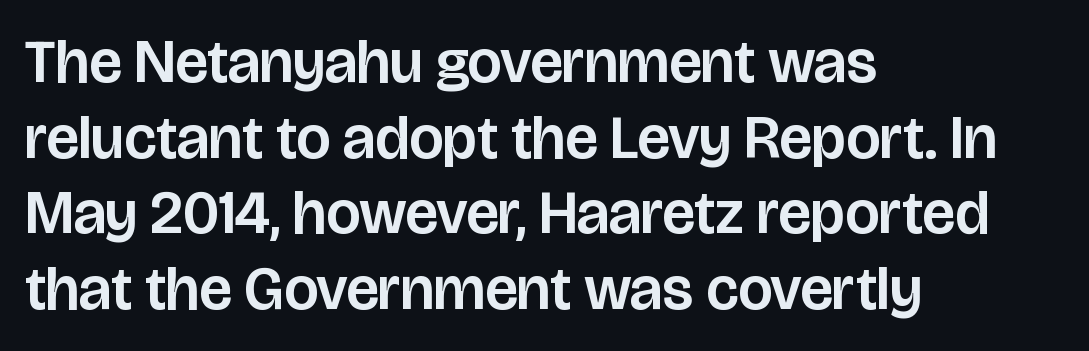
The image shows 61 px sans-serif type, upright; set left-aligned, line spacing 1.24x, normal letter spacing, not underlined; low stroke contrast and a large x-height.
